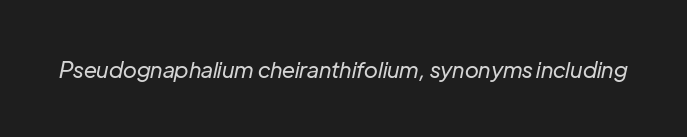
Q: Is the text bold? A: No.
Q: Is the text italic (slanted)? A: Yes, it leans right by about 12 degrees.
Q: Is the text underlined? A: No.
Q: Is the spacing between letters normal or unusually wide? A: Normal.
